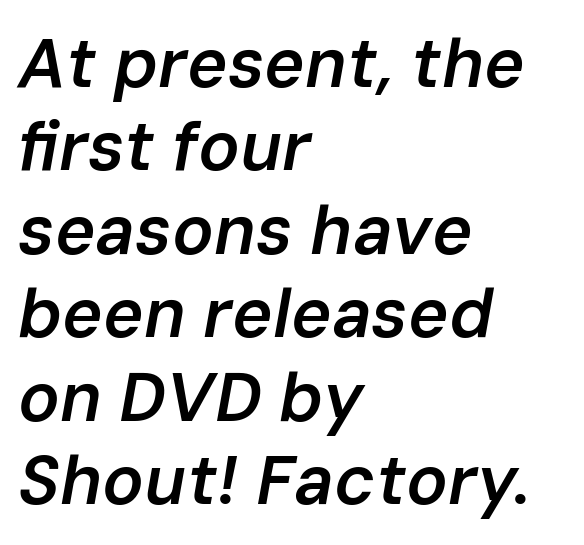
Proportional: the letters do not fall into vertical columns. Quick note: underline off. You could call the tracking neutral — neither tight nor loose. Emphasis-style slanted type is in use. The setting favours the left margin, as ordinary paragraphs usually do.
